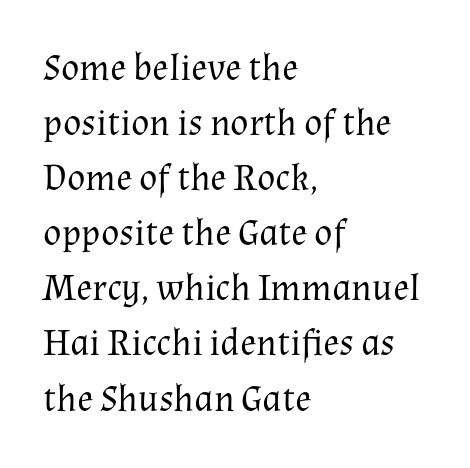
The image shows 38 px regular-weight serif type, upright; set left-aligned, normal line spacing (1.45x), normal letter spacing, not underlined; medium stroke contrast and a medium x-height.
